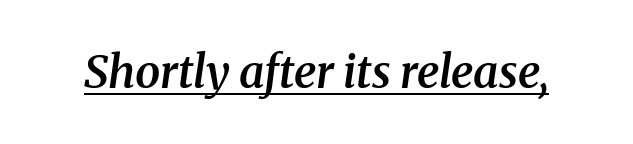
Q: Is the text bold? A: Semi-bold.
Q: Is the text italic (slanted)? A: Yes, it leans right by about 8 degrees.
Q: Is the typeface a serif or a sans-serif typeface? A: Serif.
Q: Is the text underlined? A: Yes.
Q: Is the spacing between letters normal or unusually wide? A: Normal.
Q: Width (condensed, normal, or wide)? A: Normal.
Q: Stroke contrast? A: Medium.
Q: x-height? A: Medium.
Q: Monospaced? A: No.
